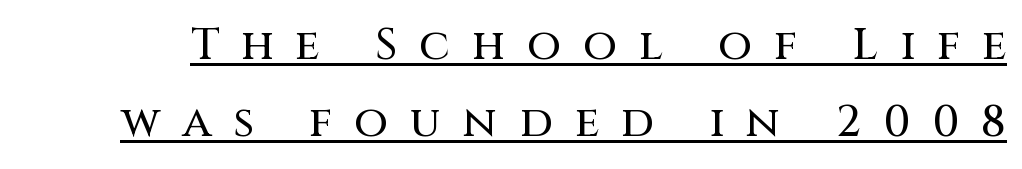
The rendering shows plain stroke endings on the letterforms — a sans-serif design. This is roman type, the default non-slanted kind. This rendering widens character spacing well past its baseline value. The face used here is proportionally spaced, like ordinary book or web type. Quick note: underline on.
